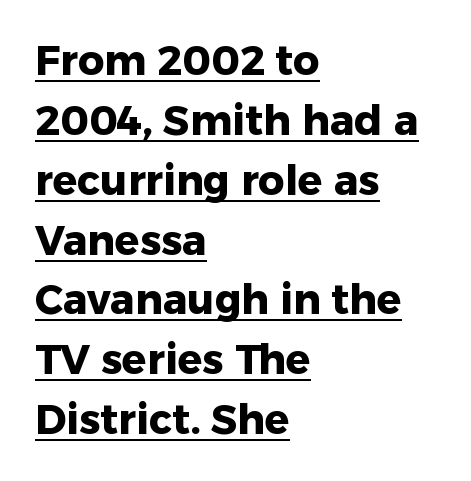
Reading down the block, your eye returns to a fixed left position each line. Plenty of ink on the page — the face is bold. Letter spacing: default. Quick note: not italic, upright. The passage shown is typeset with a sans-serif family. The rows are spaced the way most documents space them.
